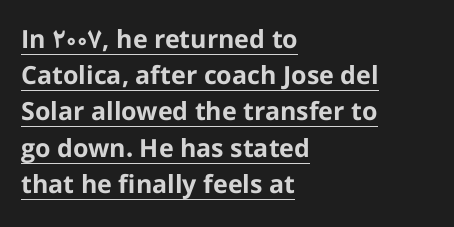
The image shows 25 px bold type, upright; set left-aligned, normal line spacing (1.45x), normal letter spacing, underlined.
